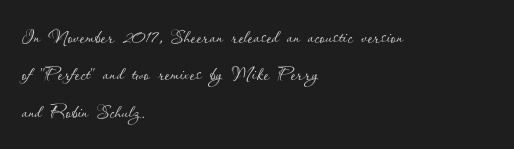
{"bold": "no", "underline": "no", "align": "left", "line_spacing": "normal", "line_spacing_ratio": 1.44, "letter_spacing": "normal", "letter_spacing_em": 0.0, "glyph_px": 26}
